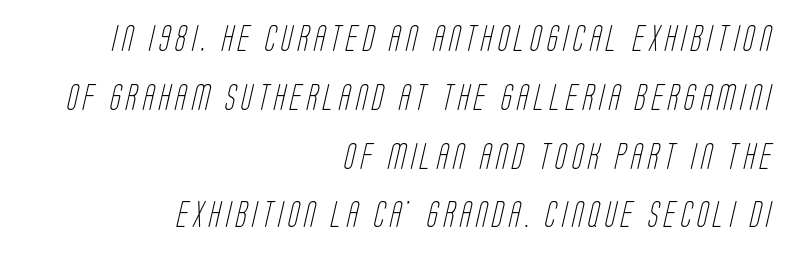
Q: Is the text bold? A: No.
Q: Is the text underlined? A: No.
Q: How is the paragraph aligned? A: Right-aligned.
Q: Is the spacing between letters normal or unusually wide? A: Unusually wide.
Q: Is the spacing between lines tight, normal or loose? A: Loose.
